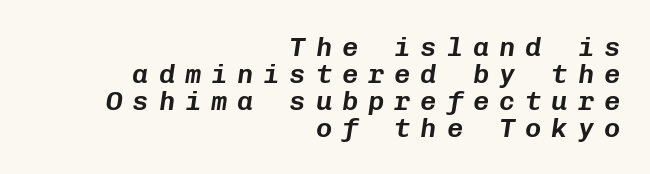
Underline: absent. Looking at the ascenders, they clearly lean. Characters follow at a spacing far wider than the type designer built in. Interline gaps are noticeably narrow in this sample.
